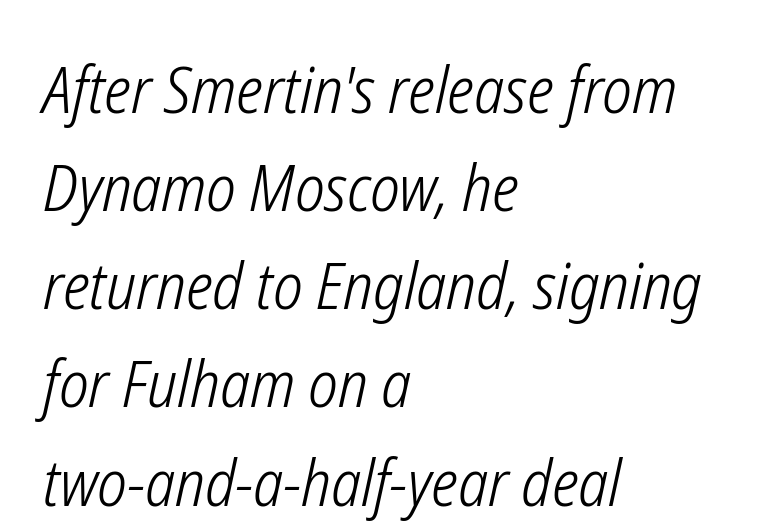
Q: Is the text bold? A: No.
Q: Is the text italic (slanted)? A: Yes, it leans right by about 12 degrees.
Q: Is the text underlined? A: No.
Q: How is the paragraph aligned? A: Left-aligned.
Q: Is the spacing between letters normal or unusually wide? A: Normal.
Q: Is the spacing between lines tight, normal or loose? A: Normal.
Q: Width (condensed, normal, or wide)? A: Condensed.
Q: Stroke contrast? A: Low.
Q: x-height? A: Medium.
Q: Monospaced? A: No.
